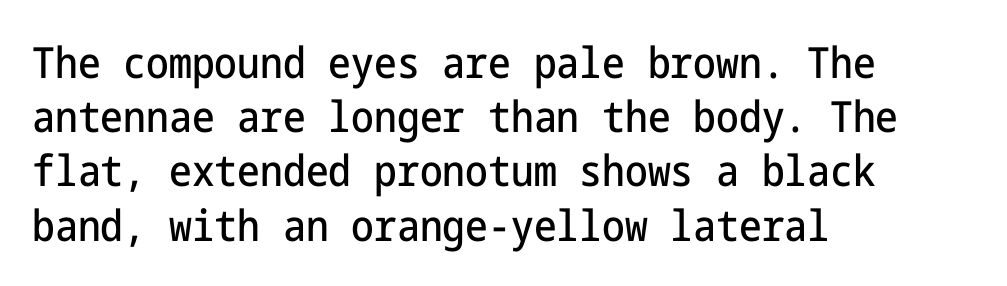
{"serif": "no", "italic": "no", "width": "condensed", "stroke_contrast": "low", "x_height": "medium", "underline": "no", "align": "left", "line_spacing": "normal", "line_spacing_ratio": 1.26, "letter_spacing": "normal", "letter_spacing_em": 0.0, "glyph_px": 43}
